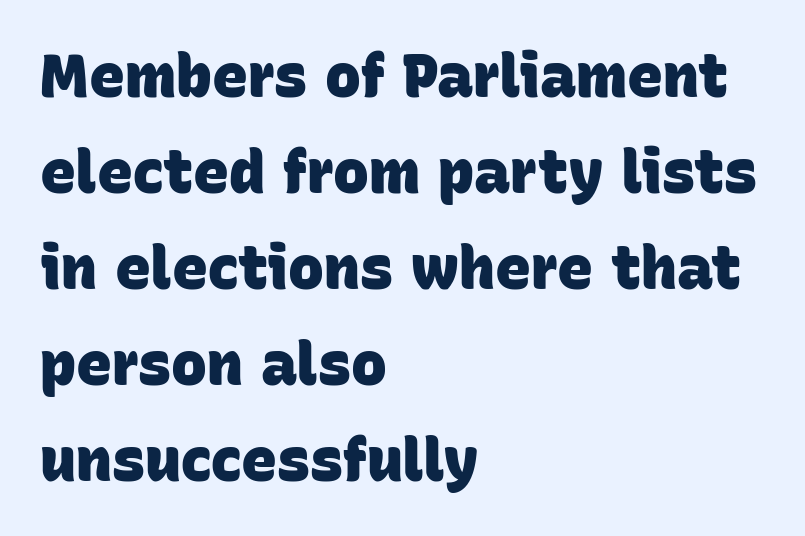
{"serif": "no", "bold": "yes", "weight": "heavy", "width": "normal", "stroke_contrast": "low", "x_height": "large", "monospaced": "no", "underline": "no", "align": "left", "line_spacing": "normal", "line_spacing_ratio": 1.6, "letter_spacing": "normal", "letter_spacing_em": 0.0, "glyph_px": 60}
